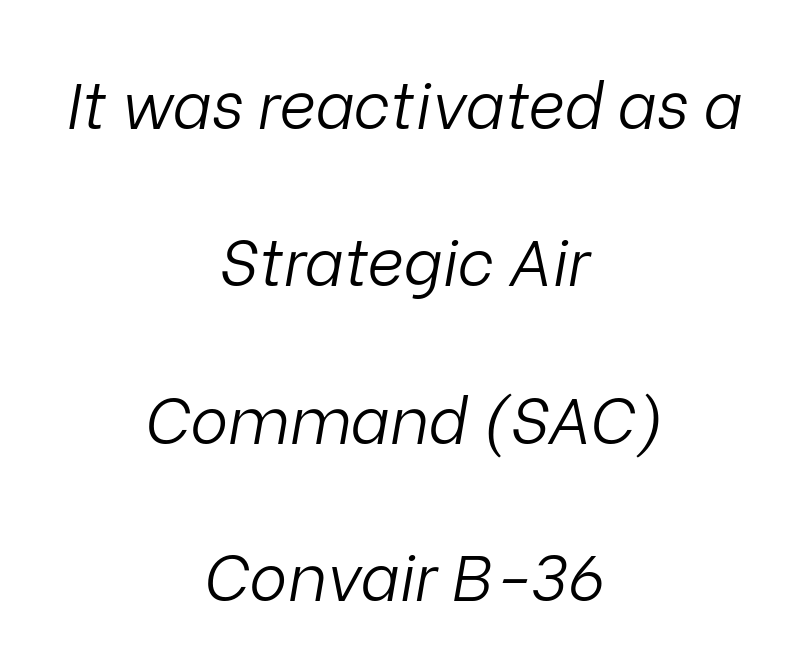
The baseline area is clear. Is there much room between lines? Yes — plenty of vertical air separates them. Letter spacing: default. Weight: not bold — regular or lighter. The text carries the slant typical of an italic or oblique font. Here the designer chose a conventional face with non-uniform glyph widths.
